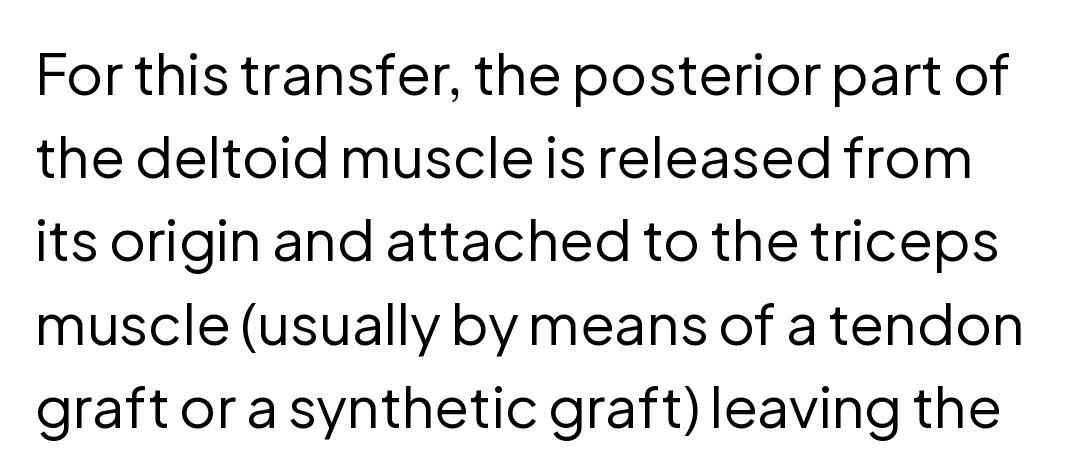
Unbolded letterforms with no extra heft. Each row of text sits above clean, open space. This sample uses an upright cut, with every glyph sitting square on the baseline. Is the letter spacing exaggerated? No — it looks like the ordinary default. Each letter keeps its own natural width here, so spacing adapts to shape.
